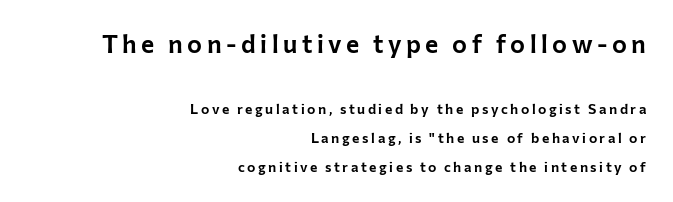
Of the two passages, the one on top uses the larger point size. Rule under the text: the space is simply empty. Rendered with straight, roman letterforms. The text block is weighted toward the right margin, trailing off unevenly leftward.
